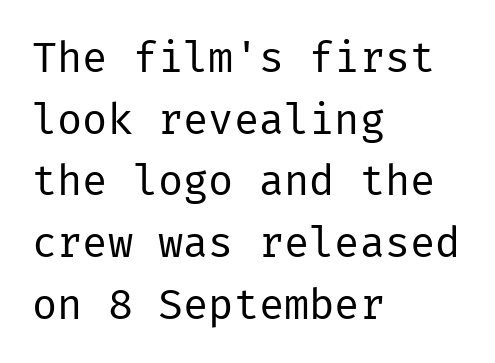
The image shows 42 px regular-weight sans-serif type, upright; set left-aligned, normal line spacing (1.47x), normal letter spacing, not underlined; low stroke contrast and a medium x-height.
